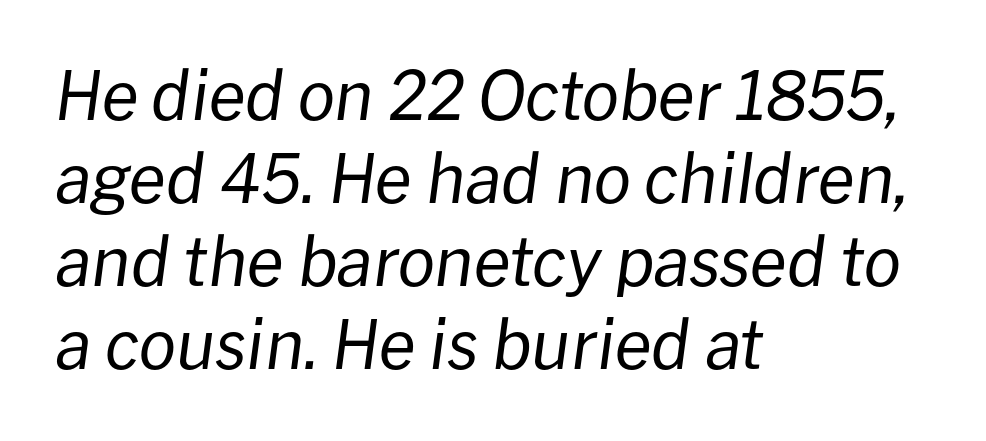
{"italic": "yes", "lean": "right", "slant_degrees": 8, "bold": "no", "weight": "regular", "width": "normal", "stroke_contrast": "low", "x_height": "medium", "monospaced": "no", "underline": "no", "align": "left", "line_spacing_ratio": 1.24, "letter_spacing": "normal", "letter_spacing_em": 0.0, "glyph_px": 67}
